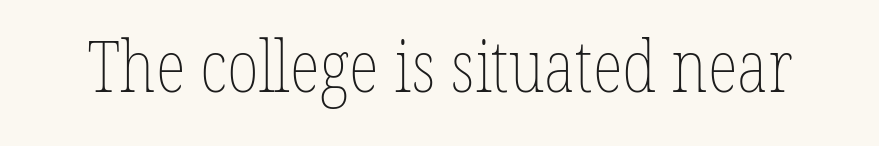
Q: Is the text bold? A: No.
Q: Is the text italic (slanted)? A: No, it is upright.
Q: Is the text underlined? A: No.
Q: Is the spacing between letters normal or unusually wide? A: Normal.
Q: Width (condensed, normal, or wide)? A: Condensed.
Q: Stroke contrast? A: Low.
Q: x-height? A: Medium.
Q: Monospaced? A: No.
